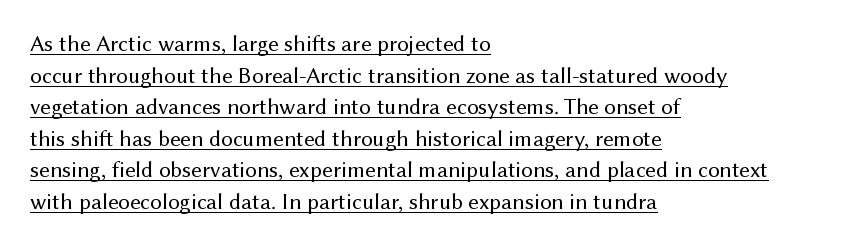
A roman cut, with each character standing at attention. Leading: standard. A continuous stroke trails under the words, as in a hyperlink. Between one letter and the next there's only the usual sliver of space. The characters are drawn with everyday or finer stroke widths. Left-aligned paragraph, ragged on the right.
